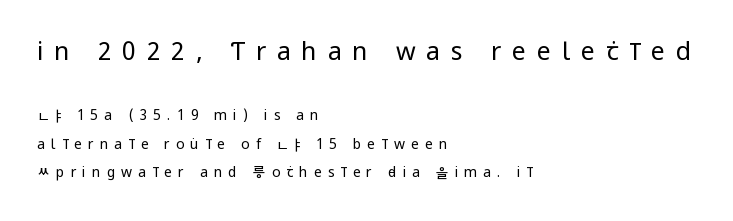
Q: Is the text bold? A: No.
Q: Is the text italic (slanted)? A: No, it is upright.
Q: Is the text underlined? A: No.
Q: How is the paragraph aligned? A: Left-aligned.
Q: Is the spacing between letters normal or unusually wide? A: Unusually wide.
Q: Is the spacing between lines tight, normal or loose? A: Loose.
Q: Which block of text is set in a larger size, the first (top) or the second (bottom)? A: The first (top) one.
